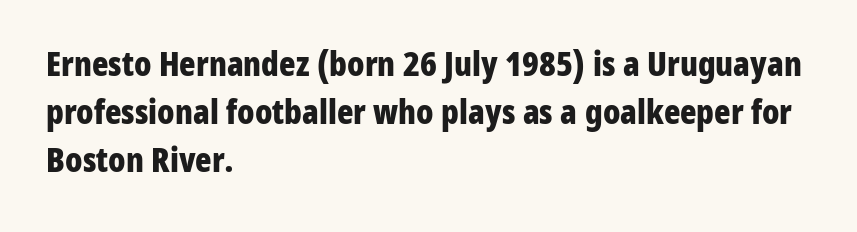
{"serif": "no", "italic": "no", "bold": "yes", "weight": "bold", "width": "condensed", "stroke_contrast": "low", "x_height": "medium", "monospaced": "no", "underline": "no", "align": "left", "line_spacing": "normal", "line_spacing_ratio": 1.41, "letter_spacing": "normal", "letter_spacing_em": 0.0, "glyph_px": 34}
